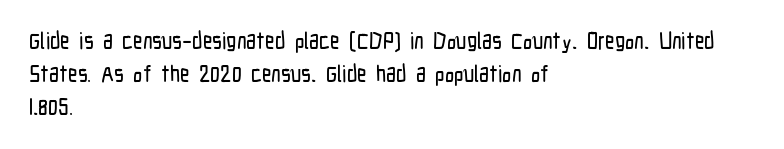
The block of text has a typical density, with ordinary space between rows. Tracking here is standard; glyphs follow each other at the usual distance. The strip under each line holds only bare page. The lettering holds an erect, upright posture throughout. Teacher's note: observe the even left margin — that is flush-left alignment.
